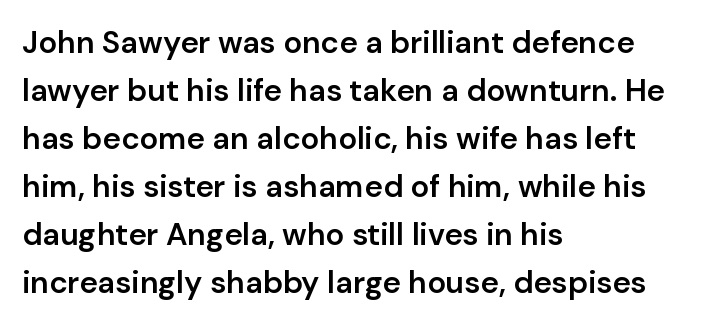
The face used here is proportionally spaced, like ordinary book or web type. Regarding leading, the lines here are spaced in the standard way. Heft: intermediate — a semibold. Does the copy run flush right? No — it runs flush left.
